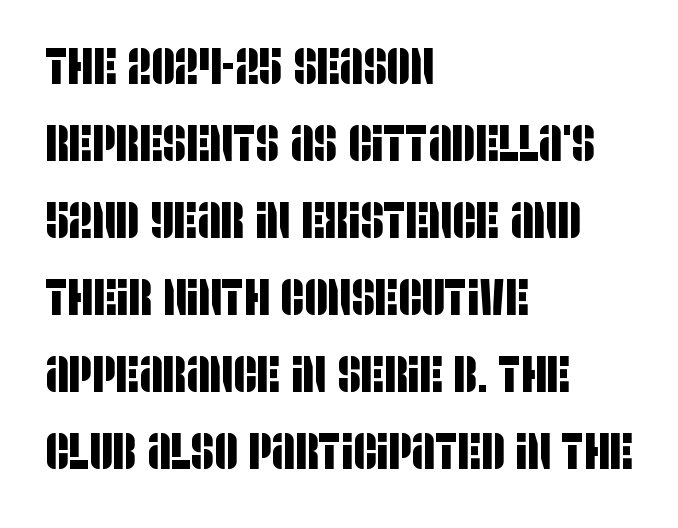
The glyphs are unaccompanied by any horizontal stroke below them. Each letter's strokes conclude bluntly, with no projecting serifs. Observe the ordinary spacing: letters are neighbours, not strangers. A typesetter would call this leading conventional body-copy spacing. In CSS terms this would be text-align: left. This sample has the flowing, uneven cadence of proportional lettering.
